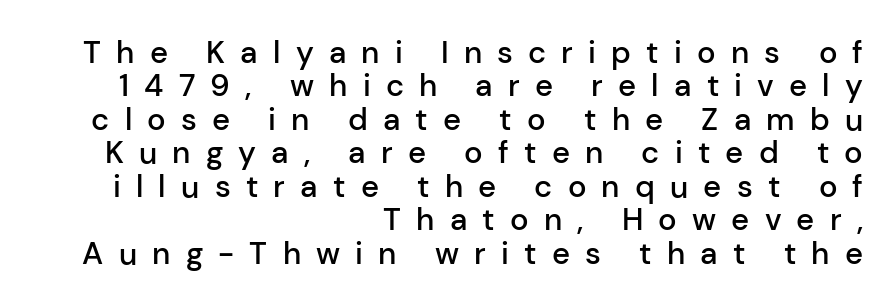
Q: Is the text bold? A: Semi-bold.
Q: Is the text italic (slanted)? A: No, it is upright.
Q: Is the typeface a serif or a sans-serif typeface? A: Sans-serif.
Q: Is the text underlined? A: No.
Q: How is the paragraph aligned? A: Right-aligned.
Q: Is the spacing between letters normal or unusually wide? A: Unusually wide.
Q: Is the spacing between lines tight, normal or loose? A: Tight.
Q: Width (condensed, normal, or wide)? A: Normal.
Q: Stroke contrast? A: Low.
Q: x-height? A: Medium.
Q: Monospaced? A: No.
